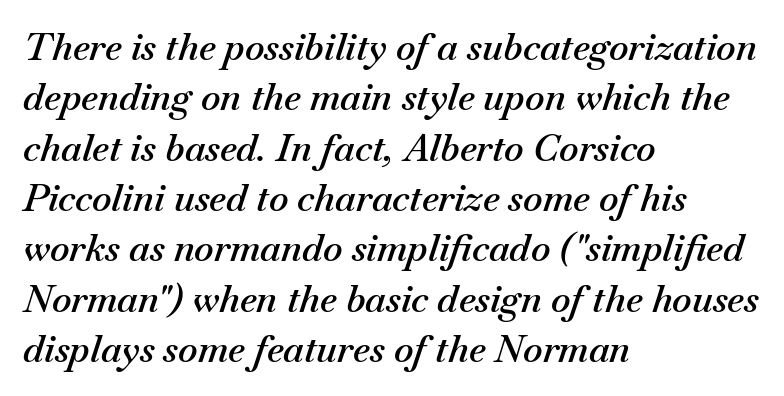
{"italic": "yes", "lean": "right", "slant_degrees": 18, "bold": "semi", "weight": "semibold", "width": "normal", "stroke_contrast": "medium", "x_height": "small", "monospaced": "no", "underline": "no", "align": "left", "line_spacing": "normal", "line_spacing_ratio": 1.36, "letter_spacing": "normal", "letter_spacing_em": 0.0, "glyph_px": 37}
